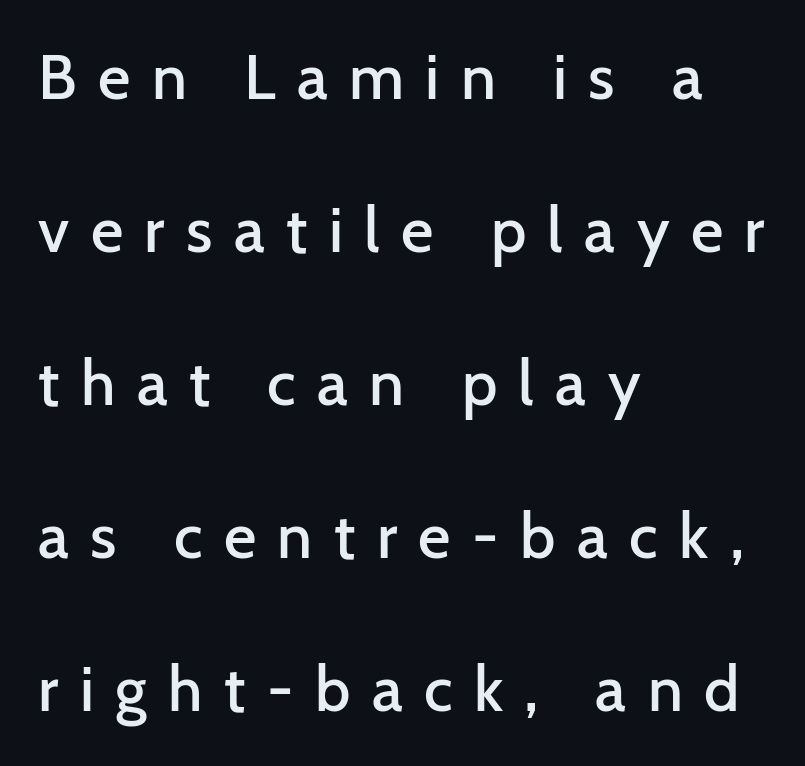
{"serif": "no", "italic": "no", "bold": "semi", "weight": "semibold", "width": "normal", "stroke_contrast": "low", "x_height": "medium", "monospaced": "no", "underline": "no", "align": "left", "line_spacing": "loose", "line_spacing_ratio": 2.43, "letter_spacing": "wide", "letter_spacing_em": 0.34, "glyph_px": 63}
